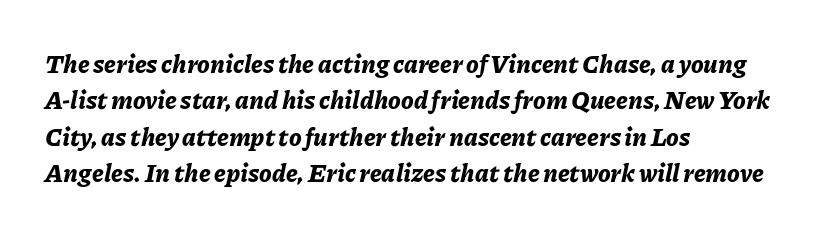
Q: Is the text bold? A: Yes.
Q: Is the text italic (slanted)? A: Yes, it leans right by about 11 degrees.
Q: Is the text underlined? A: No.
Q: How is the paragraph aligned? A: Left-aligned.
Q: Is the spacing between letters normal or unusually wide? A: Normal.
Q: Is the spacing between lines tight, normal or loose? A: Normal.
